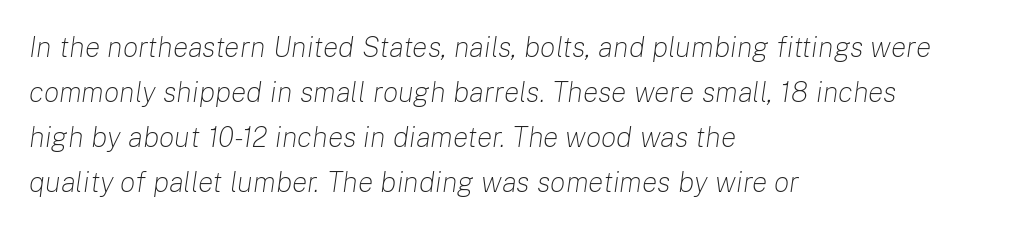
The image shows 29 px light type, italic (leaning right); set left-aligned, normal line spacing (1.55x), normal letter spacing, not underlined; low stroke contrast and a medium x-height.
